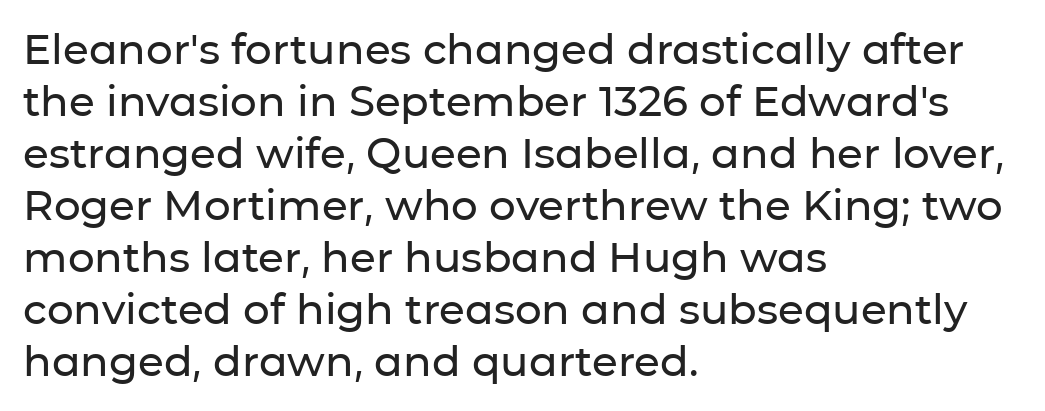
{"serif": "no", "italic": "no", "width": "normal", "stroke_contrast": "low", "x_height": "medium", "monospaced": "no", "underline": "no", "align": "left", "line_spacing_ratio": 1.24, "letter_spacing": "normal", "letter_spacing_em": 0.0, "glyph_px": 42}
